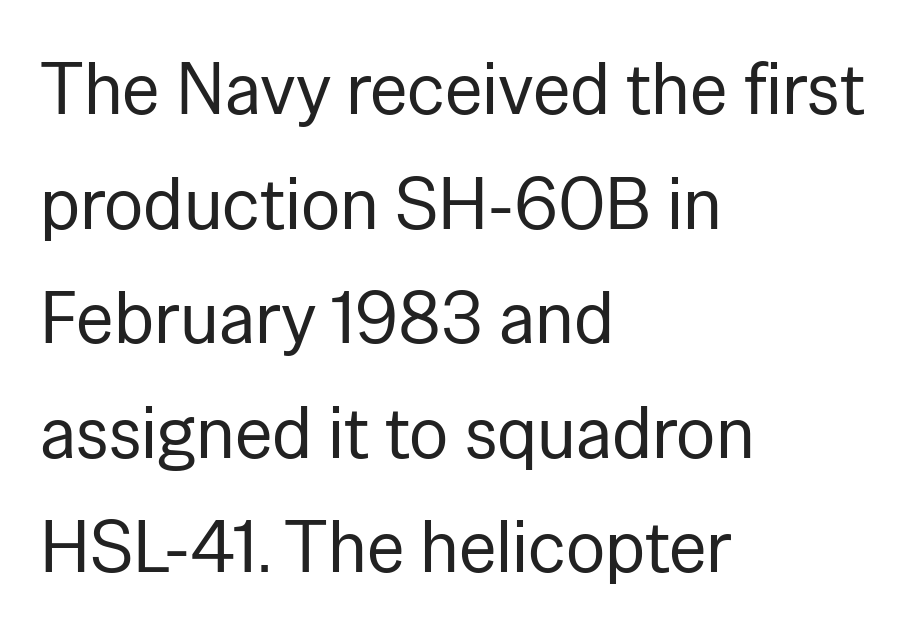
{"serif": "no", "italic": "no", "bold": "no", "weight": "regular", "width": "normal", "stroke_contrast": "low", "x_height": "medium", "monospaced": "no", "underline": "no", "align": "left", "line_spacing": "normal", "line_spacing_ratio": 1.57, "letter_spacing": "normal", "letter_spacing_em": 0.0, "glyph_px": 73}
